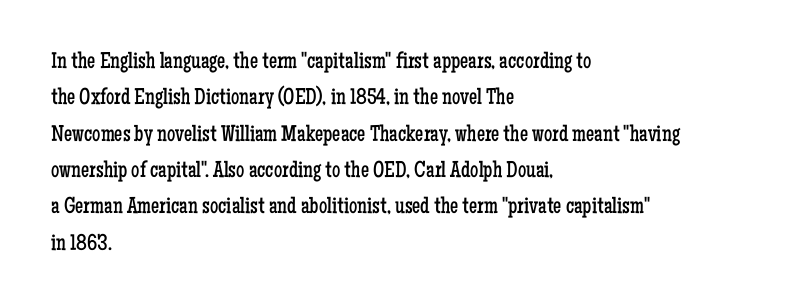
Q: Is the text bold? A: No.
Q: Is the text italic (slanted)? A: No, it is upright.
Q: Is the text underlined? A: No.
Q: How is the paragraph aligned? A: Left-aligned.
Q: Is the spacing between letters normal or unusually wide? A: Normal.
Q: Is the spacing between lines tight, normal or loose? A: Normal.
